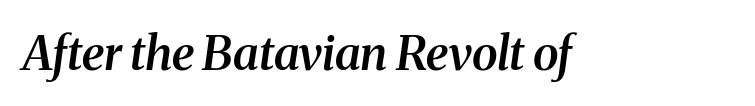
{"serif": "yes", "italic": "yes", "lean": "right", "slant_degrees": 8, "bold": "semi", "weight": "semibold", "width": "normal", "stroke_contrast": "medium", "x_height": "medium", "monospaced": "no", "underline": "no", "letter_spacing": "normal", "letter_spacing_em": 0.0, "glyph_px": 47}
